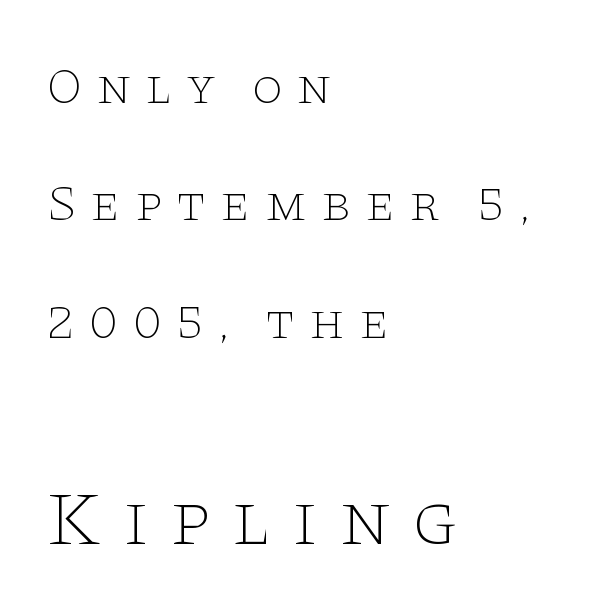
Inter-character spacing is expanded well beyond the font's built-in metrics. The lines are quadded left. The leading is generous, giving the passage an open texture. Italic? Not at all — the glyphs are vertical. Note the varied advance widths — an 'i' is clearly narrower than an 'm'. Font category for this specimen: serif.
